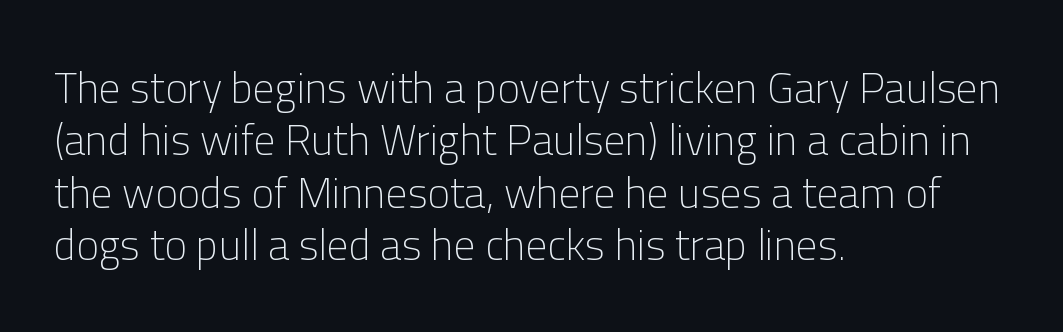
Q: Is the text bold? A: No.
Q: Is the text italic (slanted)? A: No, it is upright.
Q: Is the typeface a serif or a sans-serif typeface? A: Sans-serif.
Q: Is the text underlined? A: No.
Q: How is the paragraph aligned? A: Left-aligned.
Q: Is the spacing between letters normal or unusually wide? A: Normal.
Q: Width (condensed, normal, or wide)? A: Normal.
Q: Stroke contrast? A: Low.
Q: x-height? A: Medium.
Q: Monospaced? A: No.
